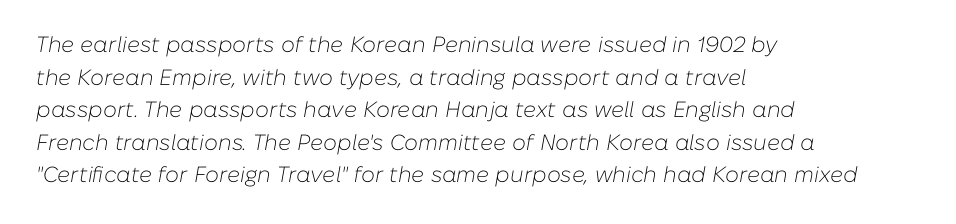
Whoever set this chose a conventional vertical rhythm. Just letters on the line, the space beneath them empty. Nothing unusual about the tracking: characters are spaced as the font intends. Yep, that's italic — everything's leaning. The rag falls on the right side of this text block. Stroke thickness stays within the range of a standard reading face or lighter.
